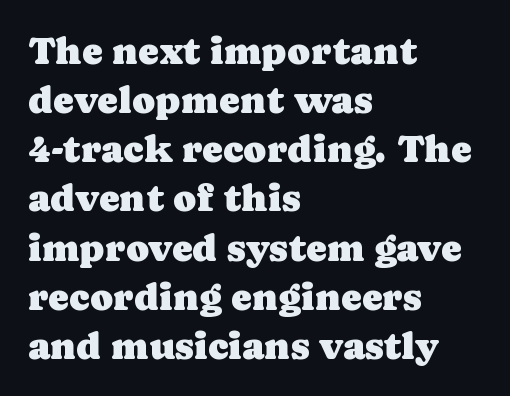
{"serif": "yes", "italic": "no", "width": "normal", "stroke_contrast": "low", "x_height": "medium", "monospaced": "no", "underline": "no", "align": "left", "line_spacing": "normal", "line_spacing_ratio": 1.26, "letter_spacing": "normal", "letter_spacing_em": 0.0, "glyph_px": 39}
